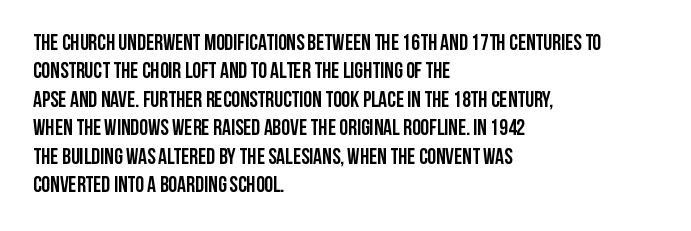
The image shows 22 px bold type, upright; set left-aligned, normal line spacing (1.29x), normal letter spacing, not underlined.
